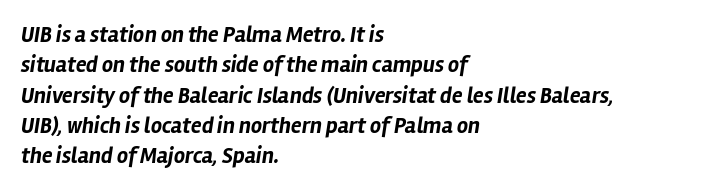
The image shows 22 px bold type, italic (leaning right); set left-aligned, normal line spacing (1.38x), normal letter spacing, not underlined.
